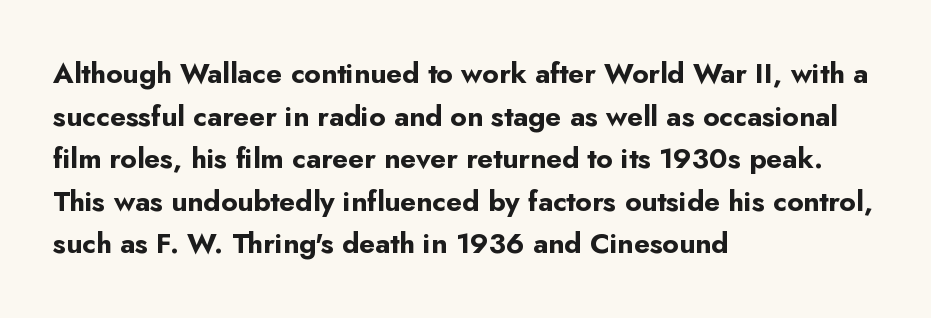
{"serif": "no", "italic": "no", "bold": "yes", "weight": "bold", "width": "normal", "stroke_contrast": "low", "x_height": "small", "monospaced": "no", "underline": "no", "align": "left", "line_spacing": "normal", "line_spacing_ratio": 1.52, "letter_spacing": "normal", "letter_spacing_em": 0.0, "glyph_px": 28}
